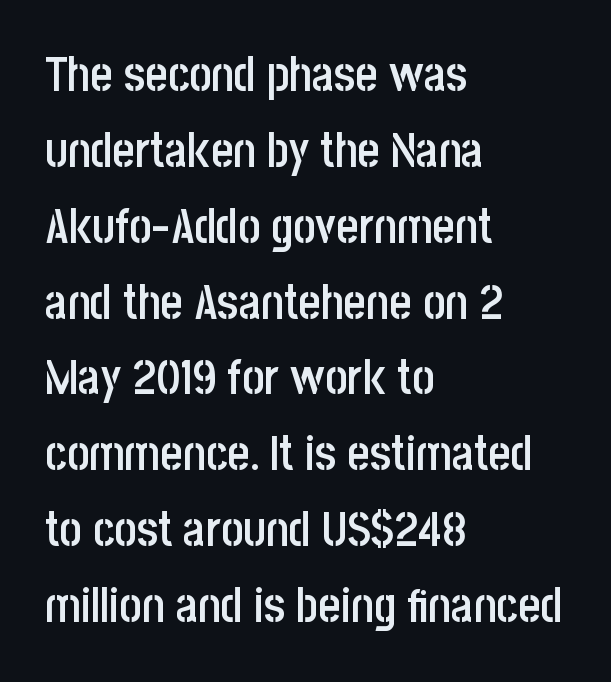
What kind of face is this? One without serifs — a sans. Quick note: not italic, upright. Glyph-to-glyph distance matches everyday printed text. A typesetter would call this proportional, since set widths differ per character. Successive baselines arrive at the customary interval. Compared with a centered layout, this one pins lines to the left instead.
